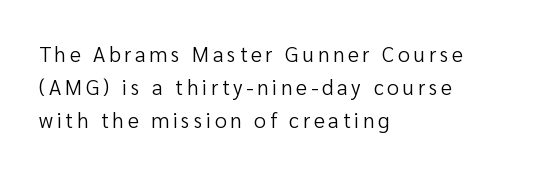
{"italic": "no", "bold": "no", "underline": "no", "align": "left", "line_spacing": "normal", "line_spacing_ratio": 1.58, "glyph_px": 21}
